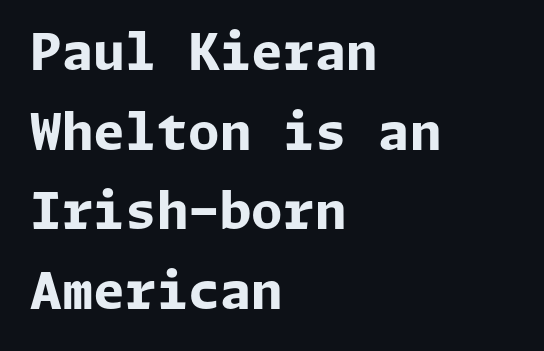
The image shows 51 px bold sans-serif type, upright; set left-aligned, normal line spacing (1.56x), normal letter spacing, not underlined; low stroke contrast and a medium x-height.
